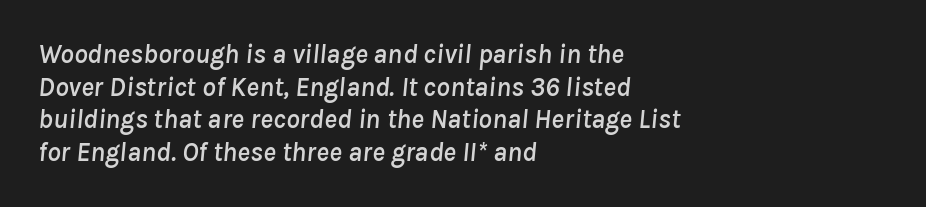
Q: Is the text italic (slanted)? A: Yes, it leans right by about 8 degrees.
Q: Is the text underlined? A: No.
Q: How is the paragraph aligned? A: Left-aligned.
Q: Is the spacing between letters normal or unusually wide? A: Normal.
